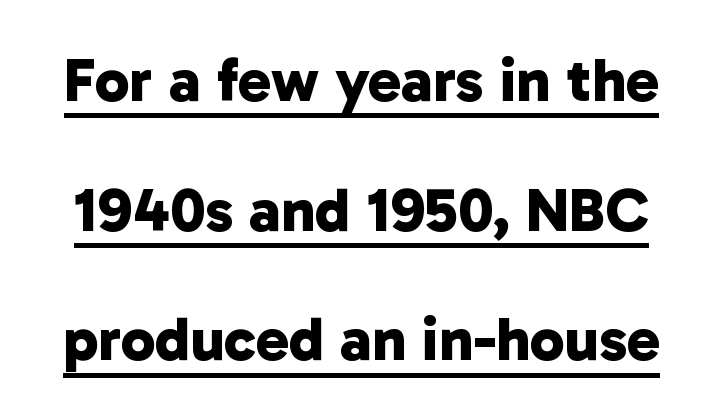
Q: Is the text bold? A: Yes.
Q: Is the typeface a serif or a sans-serif typeface? A: Sans-serif.
Q: Is the text underlined? A: Yes.
Q: Is the spacing between letters normal or unusually wide? A: Normal.
Q: Is the spacing between lines tight, normal or loose? A: Loose.
Q: Width (condensed, normal, or wide)? A: Normal.
Q: Stroke contrast? A: Low.
Q: x-height? A: Medium.
Q: Monospaced? A: No.
